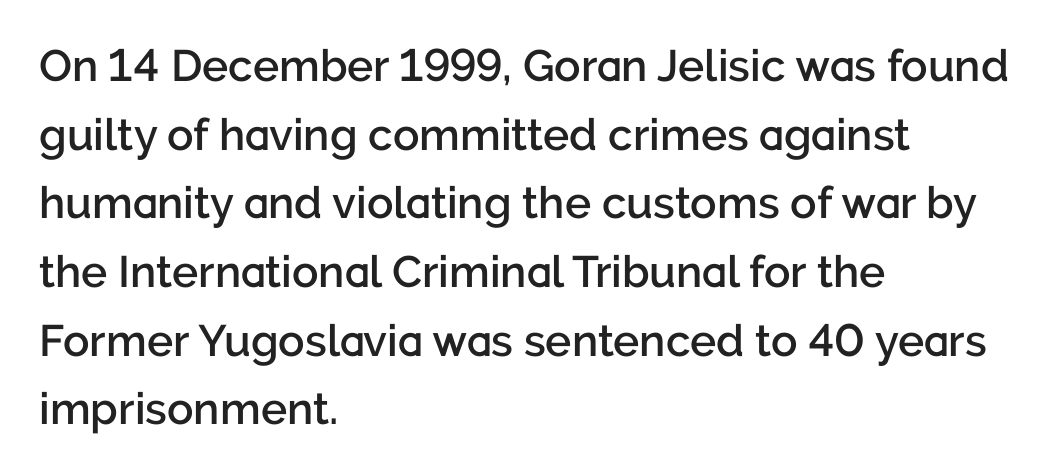
Semibold letterforms, between regular and bold. Reading down the column, the eye jumps a familiar distance to each next line. Letter spacing: default. Each letter's strokes conclude bluntly, with no projecting serifs. Varying glyph widths throughout — classic text-font behaviour.
